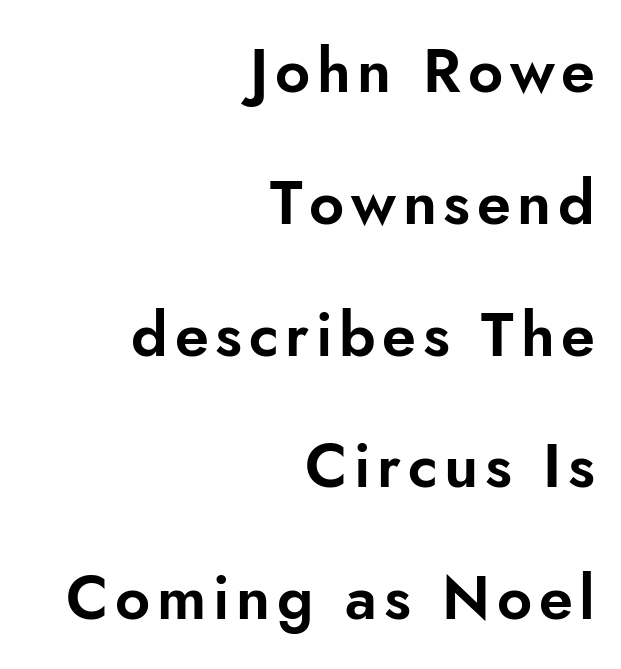
{"serif": "no", "italic": "no", "width": "normal", "stroke_contrast": "low", "x_height": "small", "monospaced": "no", "underline": "no", "align": "right", "line_spacing": "loose", "line_spacing_ratio": 2.16, "glyph_px": 61}
